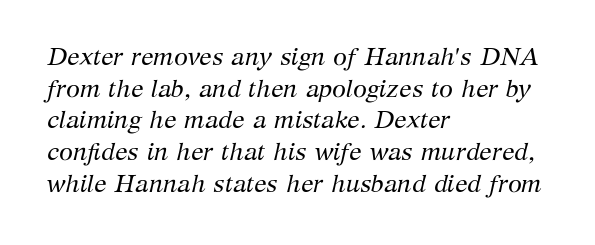
Does extra space separate the letters? No, they use regular spacing. Does the lettering tilt? It does — this is italic. Is the type heavy? It reads as light-to-regular instead. The space directly below the letters is spotless.
